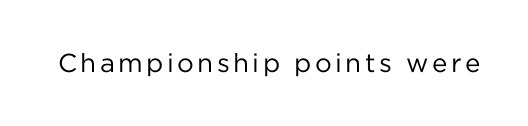
On a weight scale, this lands at 450 or below. The gap between lines stays unmarked. Notice how the stems are strictly vertical — no italics here.
